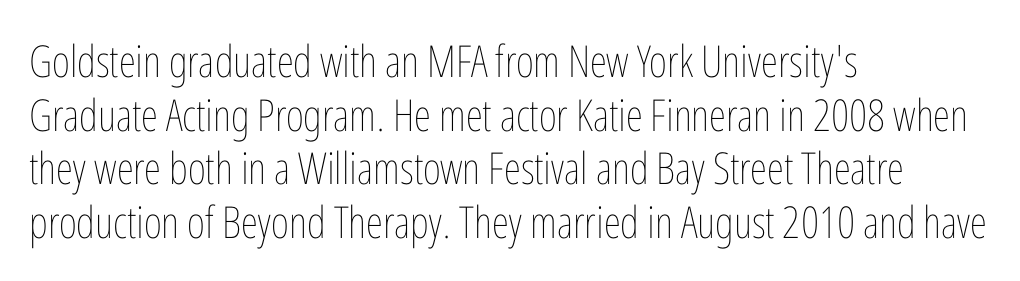
The typography opts for an upright posture over an oblique one. The passage shown is typed in a proportional face where columns would drift. A classic flush-left, rag-right setting is used for this passage. The letters look calm and open, with moderate or lighter stems. Anything drawn beneath the words? Only blank space. The letters sit at their default tracking, neither squeezed nor spread.
